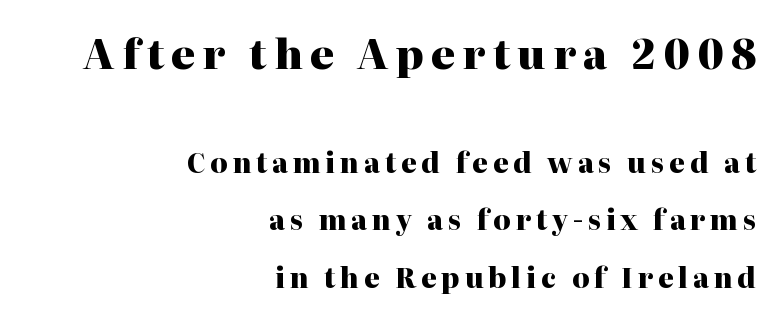
The image shows 41 px heavy serif type, upright; set right-aligned, loose line spacing (2.14x), not underlined; the first (top) block is 1.52x larger; high stroke contrast and a medium x-height.
